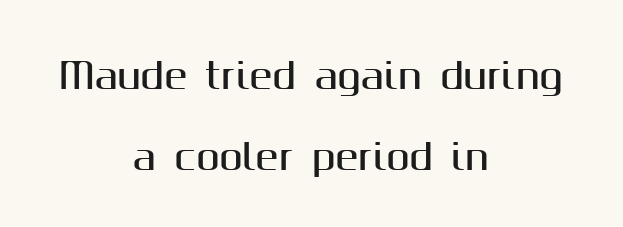
Nothing sits at the stroke ends, so this counts as sans-serif. In terms of leading, this rendering errs on the spacious side. The font's upright variant was chosen for this text. Observe the ordinary spacing: letters are neighbours, not strangers. You could not count columns in this text — the font is proportionally spaced.
